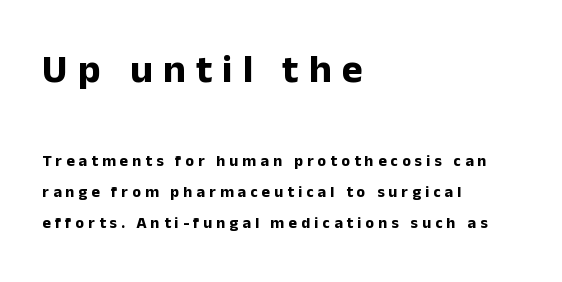
The image shows 40 px bold sans-serif type, upright; set left-aligned, loose line spacing (1.91x), unusually wide letter spacing (+0.26 em), not underlined; the first (top) block is 2.5x larger; low stroke contrast and a medium x-height.
